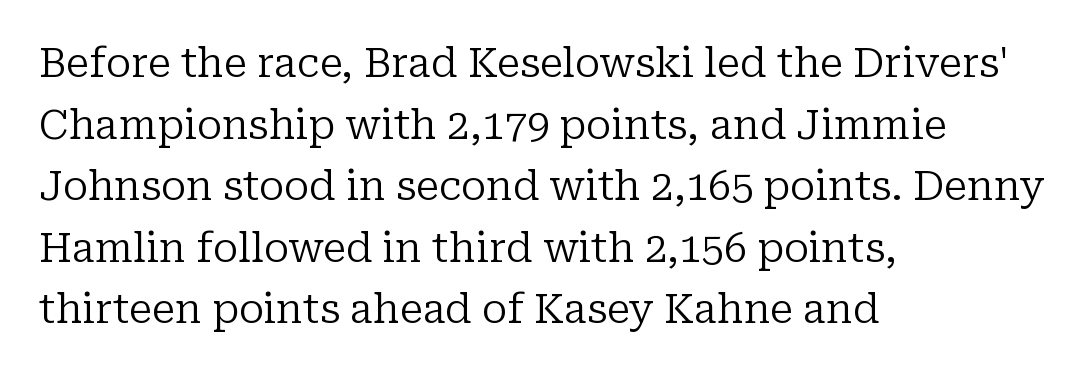
This sample uses plain, unmodified letter spacing. The face used here is proportionally spaced, like ordinary book or web type. The passage is arranged the way most books set body copy — flush left. The characters are drawn with everyday or finer stroke widths. Check under the words: just untouched page.
